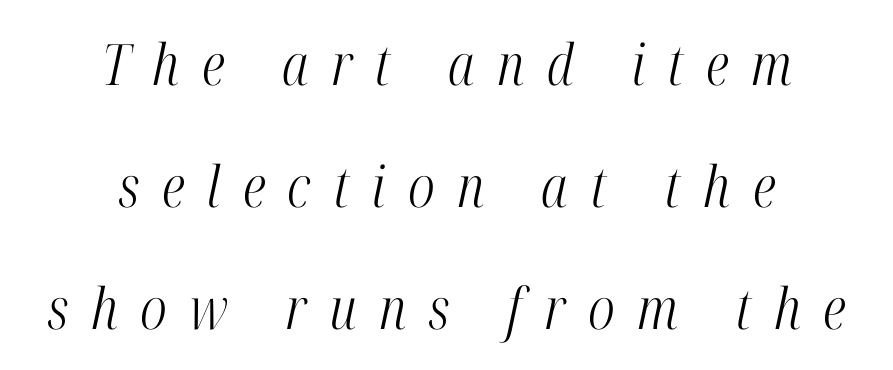
{"serif": "yes", "italic": "yes", "lean": "right", "slant_degrees": 12, "bold": "no", "weight": "light", "width": "condensed", "stroke_contrast": "high", "x_height": "medium", "monospaced": "no", "underline": "no", "align": "center", "line_spacing": "loose", "line_spacing_ratio": 2.14, "letter_spacing": "wide", "letter_spacing_em": 0.39, "glyph_px": 57}
